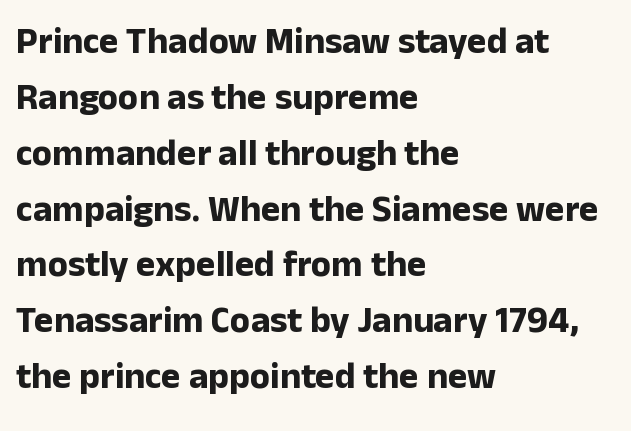
Q: Is the text bold? A: Yes.
Q: Is the text italic (slanted)? A: No, it is upright.
Q: Is the typeface a serif or a sans-serif typeface? A: Sans-serif.
Q: Is the text underlined? A: No.
Q: How is the paragraph aligned? A: Left-aligned.
Q: Is the spacing between letters normal or unusually wide? A: Normal.
Q: Is the spacing between lines tight, normal or loose? A: Normal.
Q: Width (condensed, normal, or wide)? A: Normal.
Q: Stroke contrast? A: Low.
Q: x-height? A: Medium.
Q: Monospaced? A: No.
